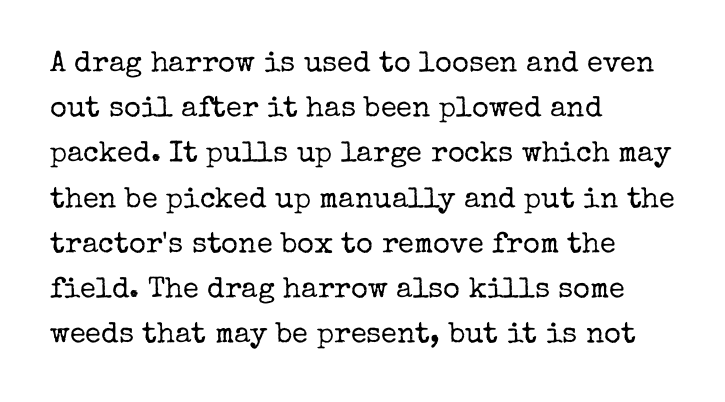
{"serif": "yes", "italic": "no", "bold": "no", "weight": "regular", "width": "normal", "stroke_contrast": "low", "x_height": "medium", "monospaced": "no", "underline": "no", "align": "left", "line_spacing": "normal", "line_spacing_ratio": 1.56, "letter_spacing": "normal", "letter_spacing_em": 0.0, "glyph_px": 29}
